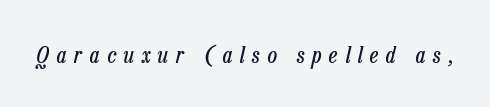
Beneath every word, the page is bare. Is the letter spacing exaggerated? Yes — the characters are pushed far apart. The axis of the letterforms is tilted away from vertical. Stem width sits at or under what a default text font uses.
